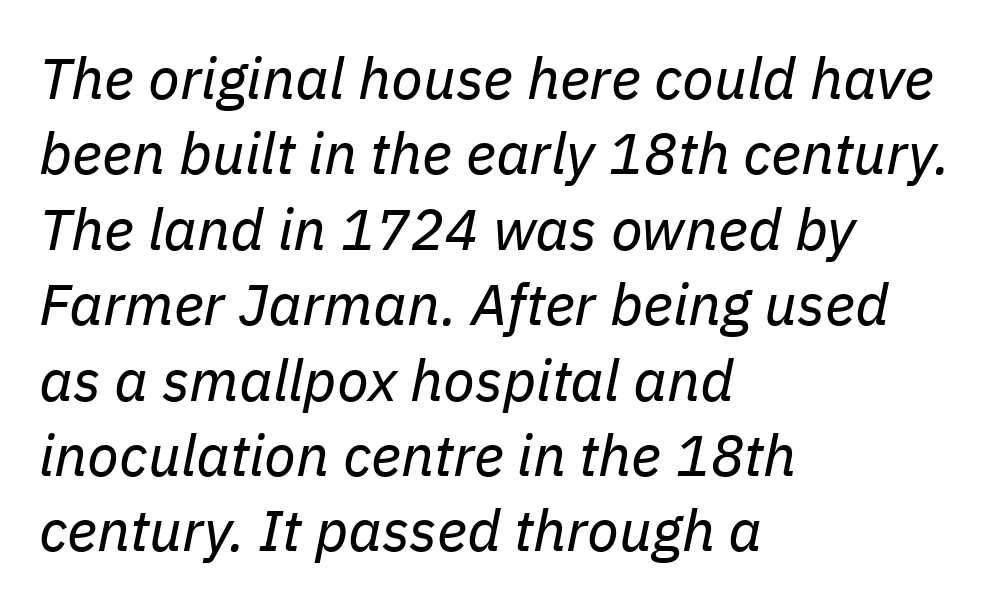
{"italic": "yes", "lean": "right", "slant_degrees": 11, "bold": "no", "weight": "regular", "width": "normal", "stroke_contrast": "low", "x_height": "medium", "monospaced": "no", "underline": "no", "align": "left", "line_spacing": "normal", "line_spacing_ratio": 1.3, "letter_spacing": "normal", "letter_spacing_em": 0.0, "glyph_px": 58}
